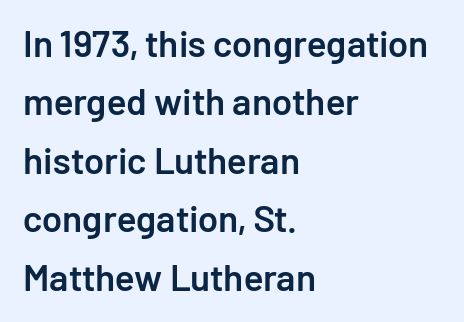
The image shows 37 px semibold sans-serif type, upright; set left-aligned, normal line spacing (1.58x), normal letter spacing, not underlined; low stroke contrast and a medium x-height.
